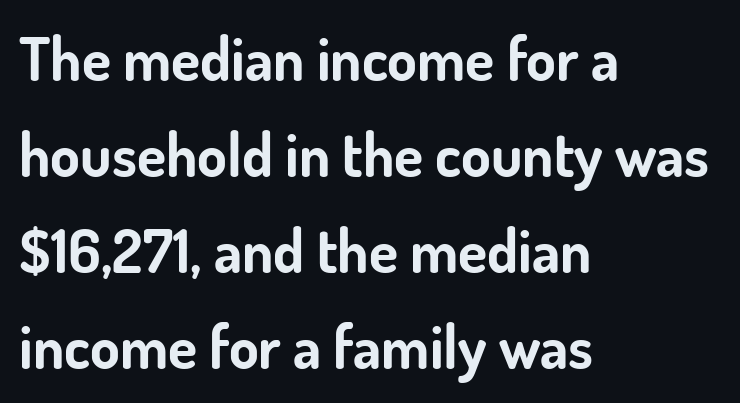
Varying glyph widths throughout — classic text-font behaviour. The type is set solid horizontally, with unmodified tracking. Weight: bold. The zone under the glyphs is completely vacant.
